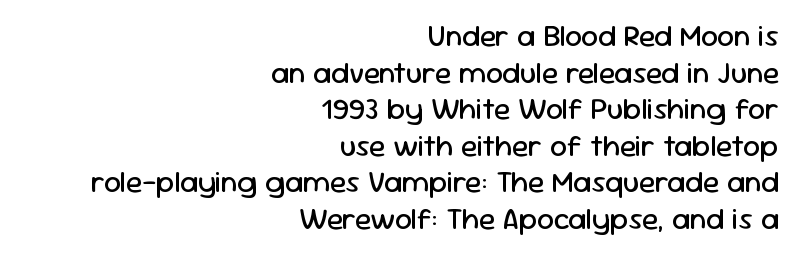
{"serif": "no", "italic": "no", "bold": "no", "weight": "regular", "width": "normal", "stroke_contrast": "low", "x_height": "medium", "monospaced": "no", "underline": "no", "align": "right", "line_spacing_ratio": 1.22, "letter_spacing": "normal", "letter_spacing_em": 0.0, "glyph_px": 30}
